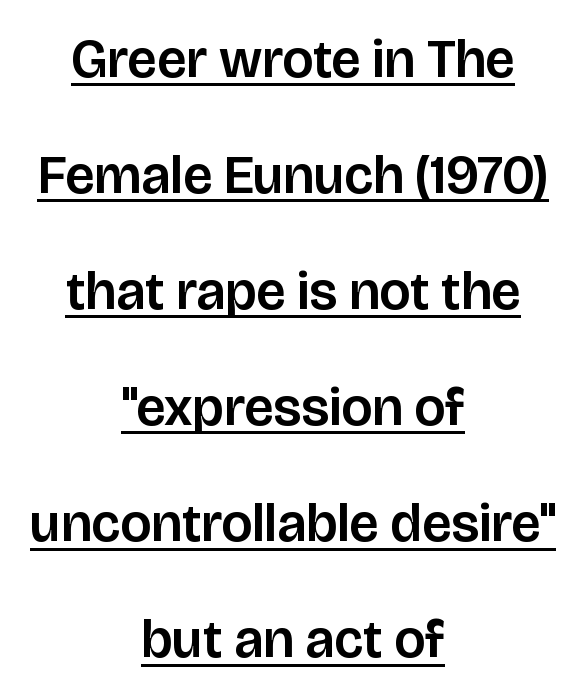
Every word sits above its own underline. This sample is center-justified, so both line endings float freely. This sample has the flowing, uneven cadence of proportional lettering. A typesetter would mark this as roman, not italic.
